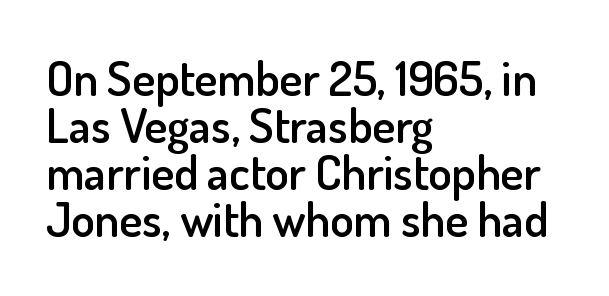
{"serif": "no", "italic": "no", "bold": "semi", "weight": "semibold", "width": "normal", "stroke_contrast": "low", "x_height": "small", "monospaced": "no", "underline": "no", "align": "left", "line_spacing": "tight", "line_spacing_ratio": 0.98, "letter_spacing": "normal", "letter_spacing_em": 0.0, "glyph_px": 48}
